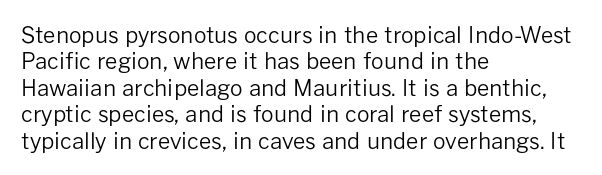
The image shows 22 px text type, upright; set left-aligned, line spacing 1.2x, normal letter spacing, not underlined.
